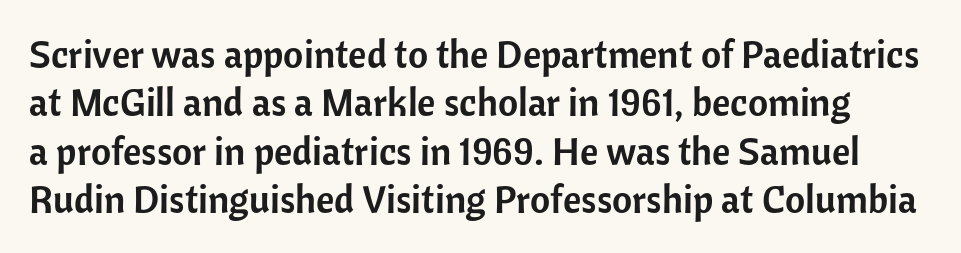
{"serif": "no", "italic": "no", "width": "normal", "stroke_contrast": "low", "x_height": "medium", "monospaced": "no", "underline": "no", "line_spacing_ratio": 1.24, "letter_spacing": "normal", "letter_spacing_em": 0.0, "glyph_px": 39}
